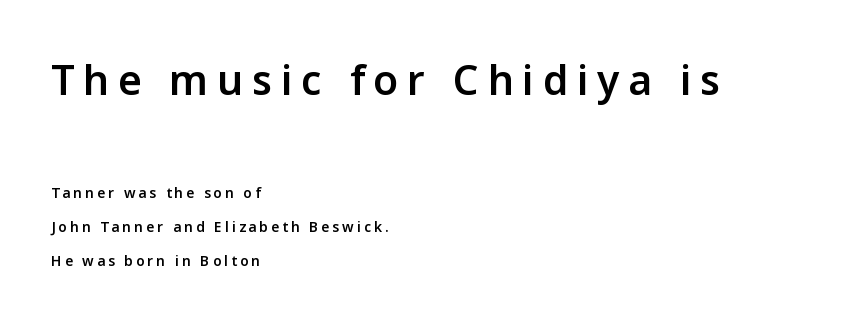
{"serif": "no", "italic": "no", "bold": "semi", "weight": "semibold", "width": "normal", "stroke_contrast": "low", "x_height": "medium", "monospaced": "no", "underline": "no", "align": "left", "line_spacing": "loose", "line_spacing_ratio": 2.42, "letter_spacing": "wide", "letter_spacing_em": 0.21, "larger_block": "first", "size_ratio": 2.93, "glyph_px": 41}
